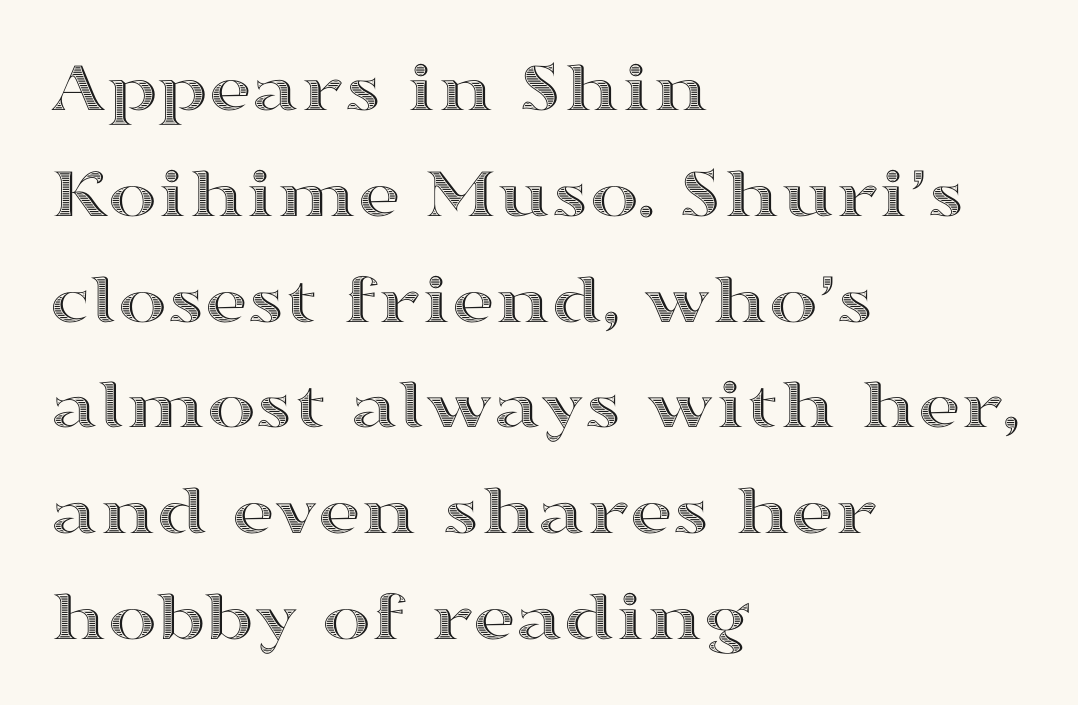
The image shows 74 px wide type, upright; set left-aligned, normal line spacing (1.43x), normal letter spacing, not underlined; a medium x-height.
